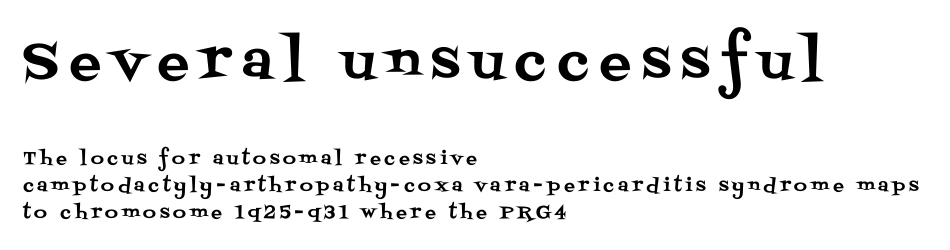
{"serif": "yes", "italic": "no", "width": "normal", "stroke_contrast": "medium", "x_height": "large", "monospaced": "no", "underline": "no", "align": "left", "line_spacing": "normal", "line_spacing_ratio": 1.5, "letter_spacing": "wide", "letter_spacing_em": 0.21, "larger_block": "first", "size_ratio": 2.94, "glyph_px": 53}
